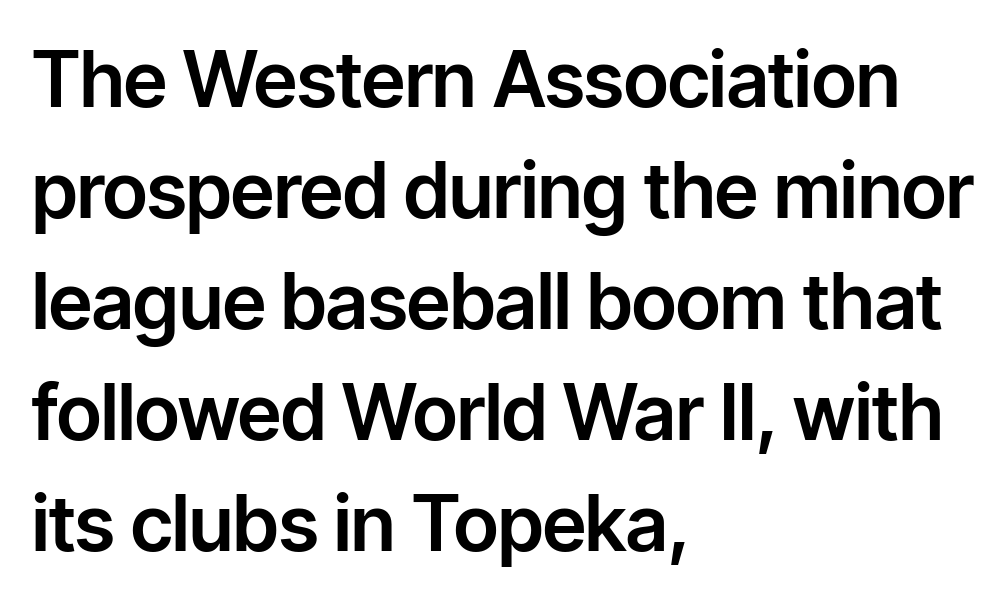
{"serif": "no", "italic": "no", "width": "normal", "stroke_contrast": "low", "x_height": "medium", "monospaced": "no", "underline": "no", "align": "left", "line_spacing": "normal", "line_spacing_ratio": 1.44, "letter_spacing": "normal", "letter_spacing_em": 0.0, "glyph_px": 77}
